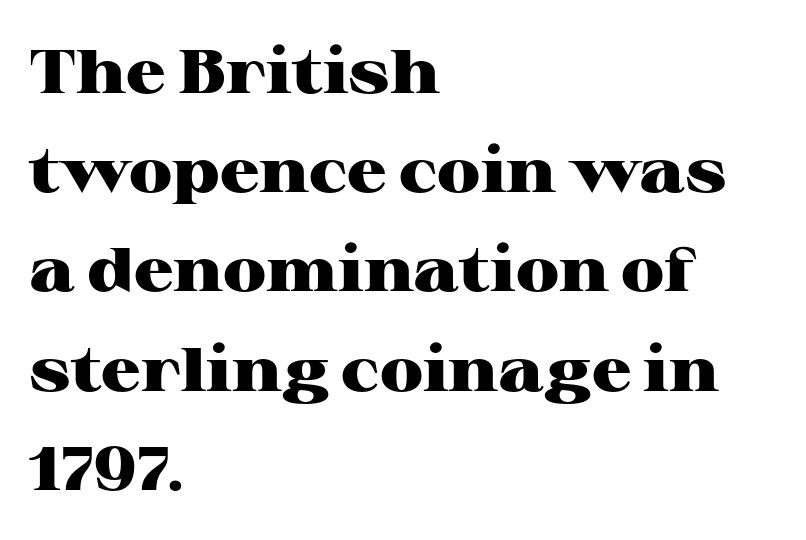
Q: Is the text bold? A: Yes.
Q: Is the text italic (slanted)? A: No, it is upright.
Q: Is the typeface a serif or a sans-serif typeface? A: Serif.
Q: Is the text underlined? A: No.
Q: How is the paragraph aligned? A: Left-aligned.
Q: Is the spacing between letters normal or unusually wide? A: Normal.
Q: Is the spacing between lines tight, normal or loose? A: Normal.
Q: Width (condensed, normal, or wide)? A: Wide.
Q: Stroke contrast? A: High.
Q: x-height? A: Medium.
Q: Monospaced? A: No.
